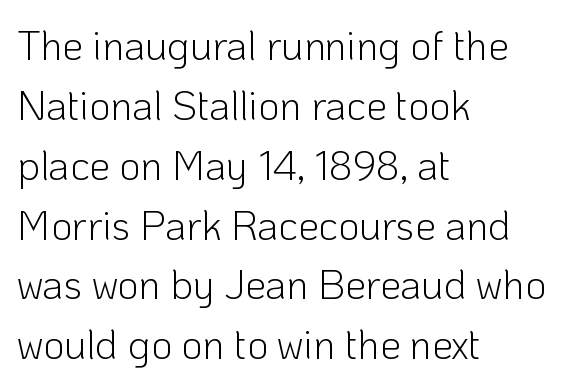
The image shows 41 px light sans-serif type, upright; set left-aligned, normal line spacing (1.46x), normal letter spacing, not underlined; low stroke contrast and a medium x-height.
